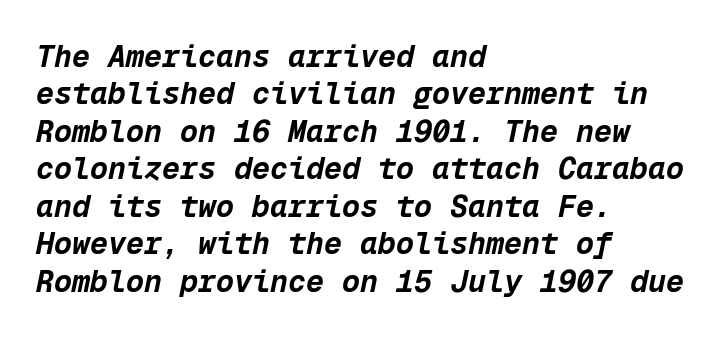
The image shows 30 px bold type, italic (leaning right), monospaced; set left-aligned, normal line spacing (1.25x), normal letter spacing, not underlined; low stroke contrast and a medium x-height.
